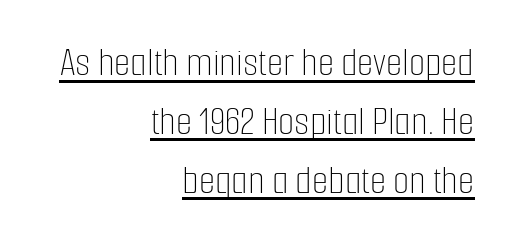
Q: Is the text bold? A: No.
Q: Is the text italic (slanted)? A: No, it is upright.
Q: Is the text underlined? A: Yes.
Q: How is the paragraph aligned? A: Right-aligned.
Q: Is the spacing between letters normal or unusually wide? A: Normal.
Q: Is the spacing between lines tight, normal or loose? A: Normal.
Q: Width (condensed, normal, or wide)? A: Condensed.
Q: Stroke contrast? A: Low.
Q: x-height? A: Medium.
Q: Monospaced? A: No.
